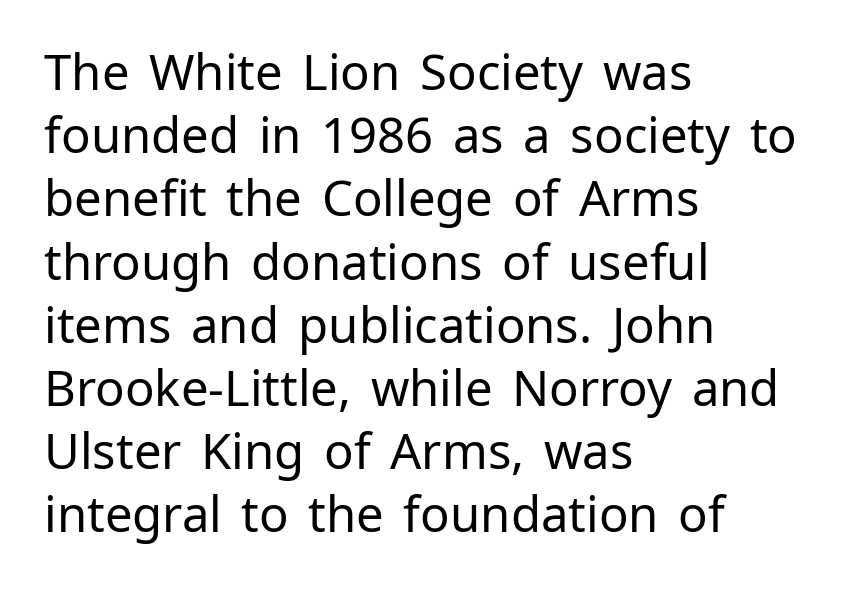
{"serif": "no", "italic": "no", "bold": "no", "weight": "regular", "width": "normal", "stroke_contrast": "low", "x_height": "medium", "monospaced": "no", "underline": "no", "align": "left", "line_spacing": "normal", "line_spacing_ratio": 1.29, "letter_spacing": "normal", "letter_spacing_em": 0.0, "glyph_px": 49}
